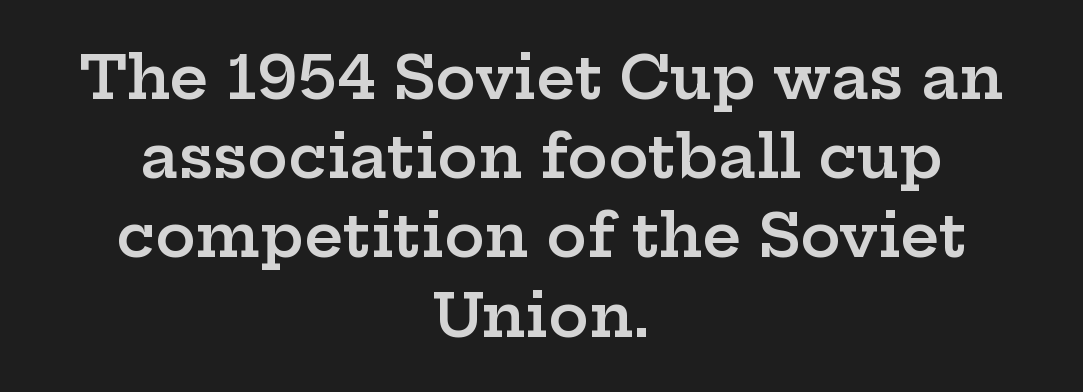
{"serif": "yes", "italic": "no", "bold": "semi", "weight": "semibold", "width": "wide", "stroke_contrast": "low", "x_height": "medium", "monospaced": "no", "underline": "no", "align": "center", "line_spacing": "normal", "line_spacing_ratio": 1.32, "letter_spacing": "normal", "letter_spacing_em": 0.0, "glyph_px": 60}
